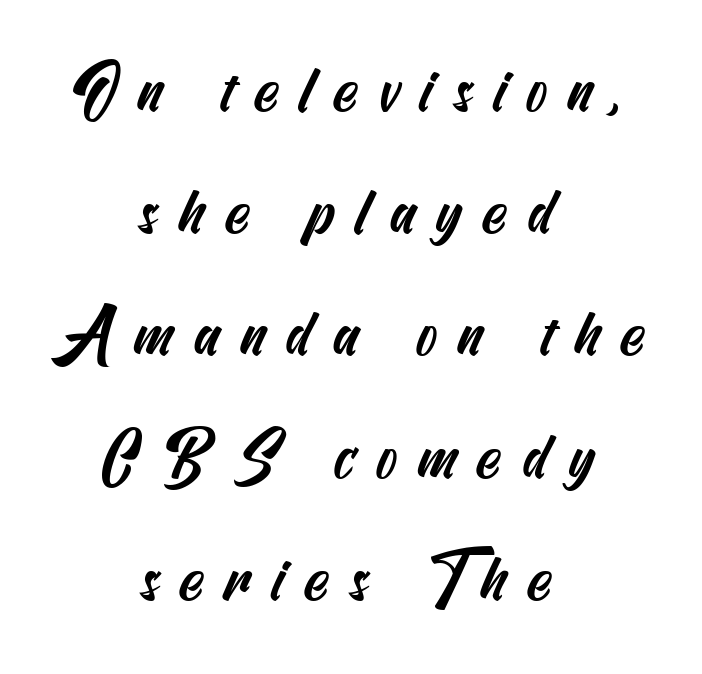
Which margin do the lines hug? Neither — every line sits in the middle. Unlike a traditional serif, this face leaves its strokes unadorned. Compared with typical body copy, the letter spacing here is much looser. Check the space under the baseline: it is left empty. Airy leading.
